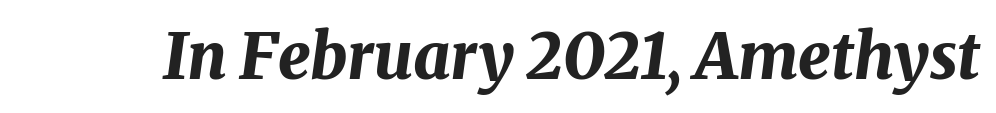
The image shows 64 px bold type, italic (leaning right); set normal letter spacing, not underlined; medium stroke contrast and a medium x-height.
